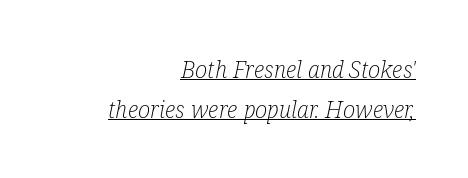
The image shows 23 px text type, italic (leaning right); set right-aligned, line spacing 1.72x, normal letter spacing, underlined.
